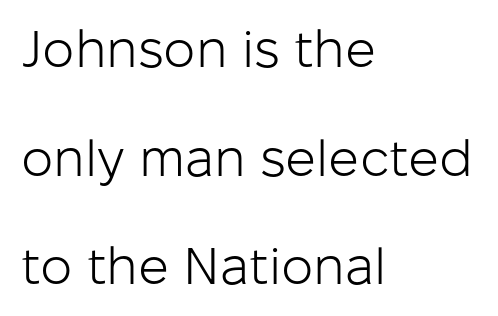
{"serif": "no", "italic": "no", "bold": "no", "weight": "light", "width": "normal", "stroke_contrast": "low", "x_height": "medium", "monospaced": "no", "underline": "no", "align": "left", "line_spacing": "loose", "line_spacing_ratio": 2.13, "letter_spacing": "normal", "letter_spacing_em": 0.0, "glyph_px": 51}
